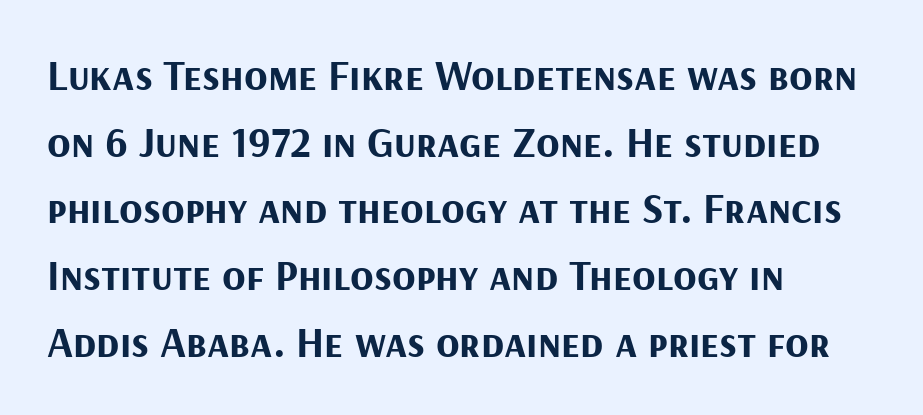
Notice how the stems are strictly vertical — no italics here. Classification — sans serif. These lines carry a lot of weight — the face is fully bold. Quick note: interline space is typical. Notice how the passage keeps a crisp vertical edge on the left only. What stands out about the letter spacing? Nothing — it is the standard amount.
